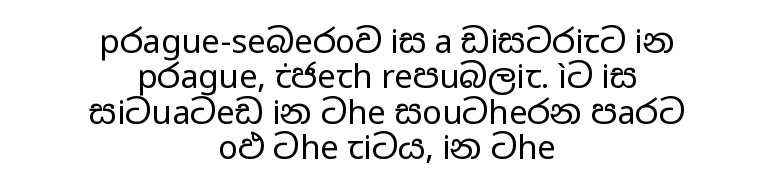
Q: Is the text bold? A: No.
Q: Is the text italic (slanted)? A: No, it is upright.
Q: Is the typeface a serif or a sans-serif typeface? A: Sans-serif.
Q: Is the text underlined? A: No.
Q: How is the paragraph aligned? A: Centered.
Q: Is the spacing between letters normal or unusually wide? A: Normal.
Q: Is the spacing between lines tight, normal or loose? A: Tight.
Q: Width (condensed, normal, or wide)? A: Wide.
Q: Stroke contrast? A: Low.
Q: x-height? A: Medium.
Q: Monospaced? A: No.
